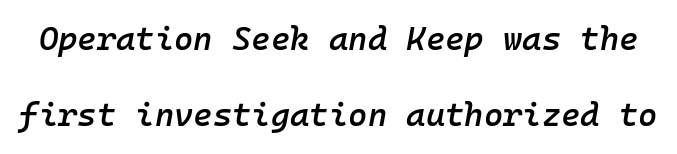
The image shows 33 px semibold type, italic (leaning right), monospaced; set loose line spacing (2.31x), normal letter spacing, not underlined; low stroke contrast and a medium x-height.
